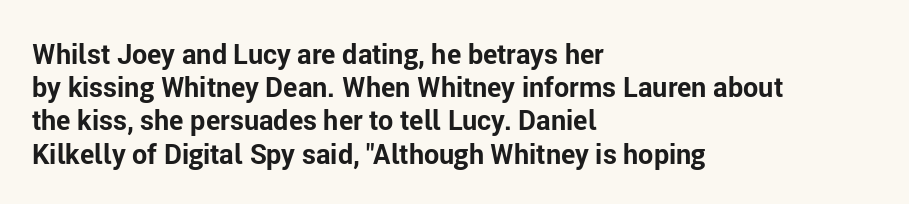
{"italic": "no", "bold": "yes", "underline": "no", "align": "left", "line_spacing_ratio": 1.23, "letter_spacing": "normal", "letter_spacing_em": 0.0, "glyph_px": 27}
